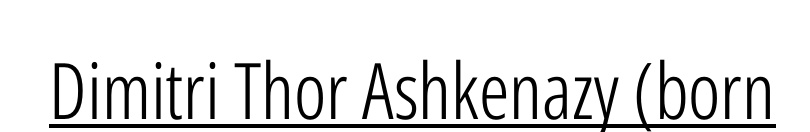
The image shows 78 px light, condensed sans-serif type, upright; set normal letter spacing, underlined; low stroke contrast and a medium x-height.
